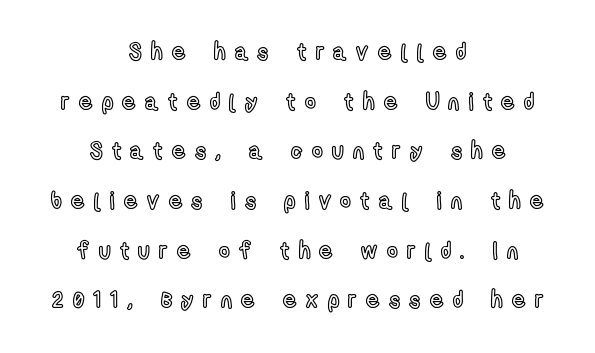
Q: Is the text italic (slanted)? A: No, it is upright.
Q: Is the text underlined? A: No.
Q: How is the paragraph aligned? A: Centered.
Q: Is the spacing between letters normal or unusually wide? A: Unusually wide.
Q: Is the spacing between lines tight, normal or loose? A: Loose.
